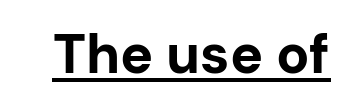
{"serif": "no", "italic": "no", "bold": "yes", "weight": "bold", "width": "normal", "stroke_contrast": "low", "x_height": "medium", "monospaced": "no", "underline": "yes", "letter_spacing": "normal", "letter_spacing_em": 0.0, "glyph_px": 55}
